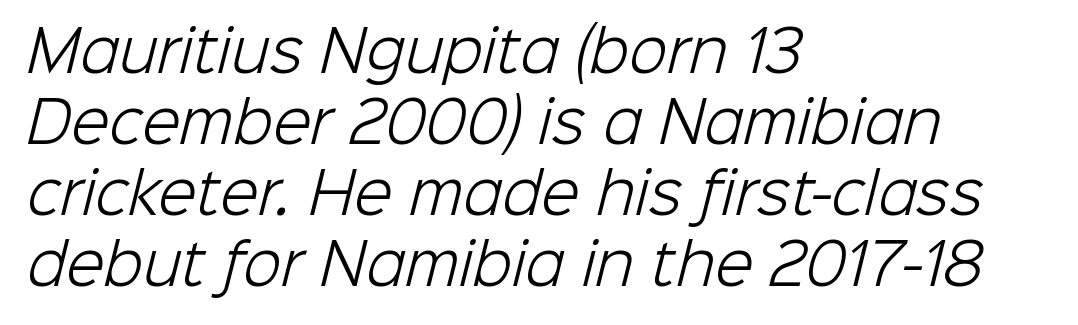
Q: Is the text bold? A: No.
Q: Is the typeface a serif or a sans-serif typeface? A: Sans-serif.
Q: Is the text underlined? A: No.
Q: How is the paragraph aligned? A: Left-aligned.
Q: Is the spacing between letters normal or unusually wide? A: Normal.
Q: Is the spacing between lines tight, normal or loose? A: Normal.
Q: Width (condensed, normal, or wide)? A: Normal.
Q: Stroke contrast? A: Low.
Q: x-height? A: Medium.
Q: Monospaced? A: No.
